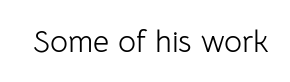
Q: Is the text bold? A: No.
Q: Is the text italic (slanted)? A: No, it is upright.
Q: Is the typeface a serif or a sans-serif typeface? A: Sans-serif.
Q: Is the text underlined? A: No.
Q: Is the spacing between letters normal or unusually wide? A: Normal.
Q: Width (condensed, normal, or wide)? A: Normal.
Q: Stroke contrast? A: Low.
Q: x-height? A: Medium.
Q: Monospaced? A: No.
